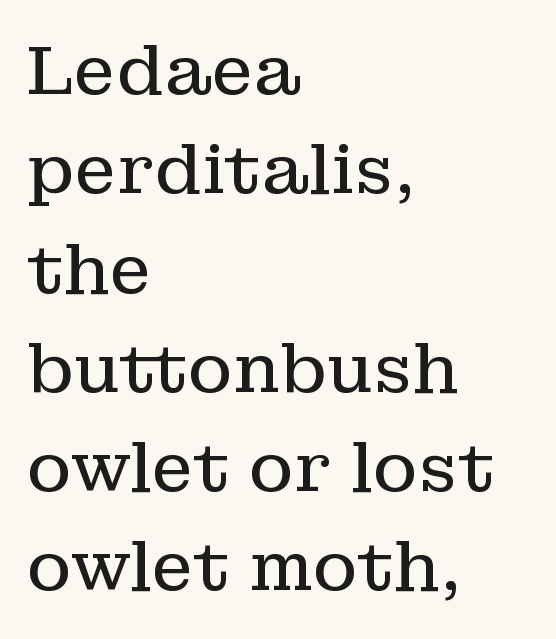
{"serif": "yes", "italic": "no", "bold": "no", "weight": "regular", "width": "normal", "stroke_contrast": "low", "x_height": "medium", "monospaced": "no", "underline": "no", "align": "left", "line_spacing": "normal", "line_spacing_ratio": 1.46, "letter_spacing": "normal", "letter_spacing_em": 0.0, "glyph_px": 68}
